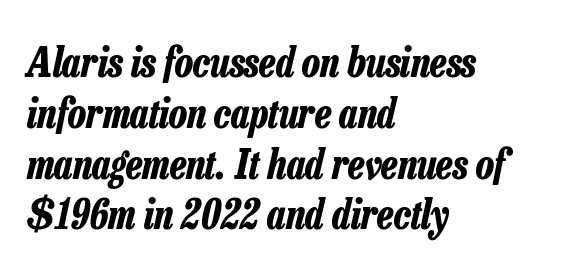
Characters follow at the spacing the type designer built in. Proportional: the letters do not fall into vertical columns. The area under the type is left untouched. This is oblique type, the kind used for emphasis or titles. Visually the block forms a straight wall on the left and a jagged coastline on the right.
